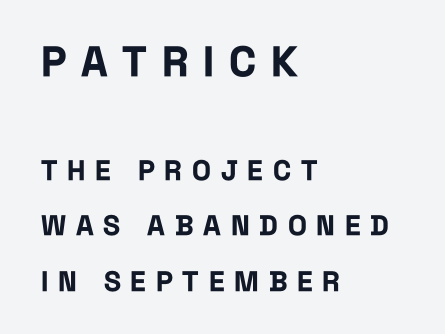
{"serif": "no", "italic": "no", "bold": "yes", "weight": "bold", "width": "condensed", "stroke_contrast": "low", "x_height": "large", "monospaced": "no", "underline": "no", "align": "left", "line_spacing": "loose", "line_spacing_ratio": 1.97, "letter_spacing": "wide", "letter_spacing_em": 0.35, "larger_block": "first", "size_ratio": 1.5, "glyph_px": 42}
